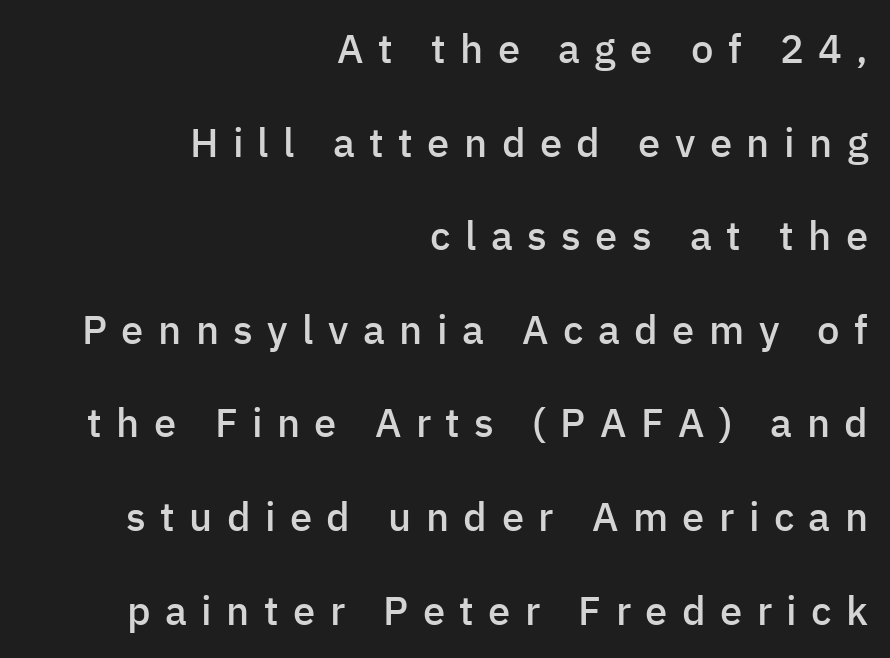
How would I describe the line gaps? Wide and relaxed. Think of a printed novel: that variable character pitch is what you see here. Bare-footed words on every line. This is moderately heavy type, rendered in semibold. Alignment: flush right.
